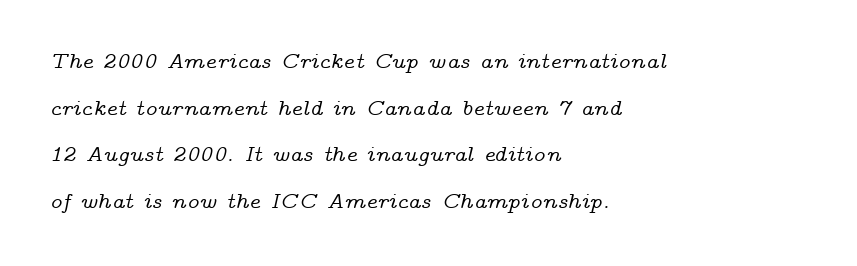
Q: Is the text italic (slanted)? A: Yes, it leans right by about 14 degrees.
Q: Is the text underlined? A: No.
Q: How is the paragraph aligned? A: Left-aligned.
Q: Is the spacing between letters normal or unusually wide? A: Normal.
Q: Is the spacing between lines tight, normal or loose? A: Loose.
